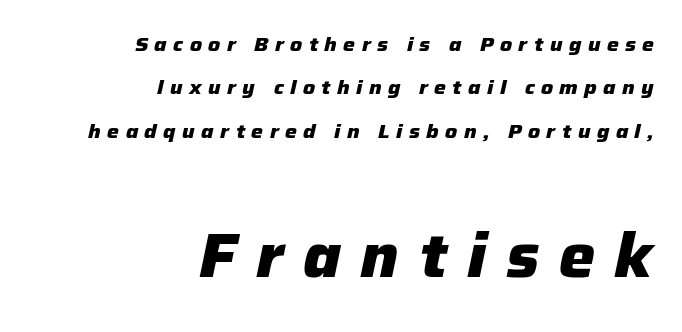
{"italic": "yes", "lean": "right", "slant_degrees": 12, "bold": "yes", "weight": "heavy", "width": "normal", "stroke_contrast": "low", "x_height": "medium", "monospaced": "no", "underline": "no", "align": "right", "line_spacing": "loose", "line_spacing_ratio": 2.17, "letter_spacing": "wide", "letter_spacing_em": 0.32, "larger_block": "second", "size_ratio": 3.05, "glyph_px": 61}
